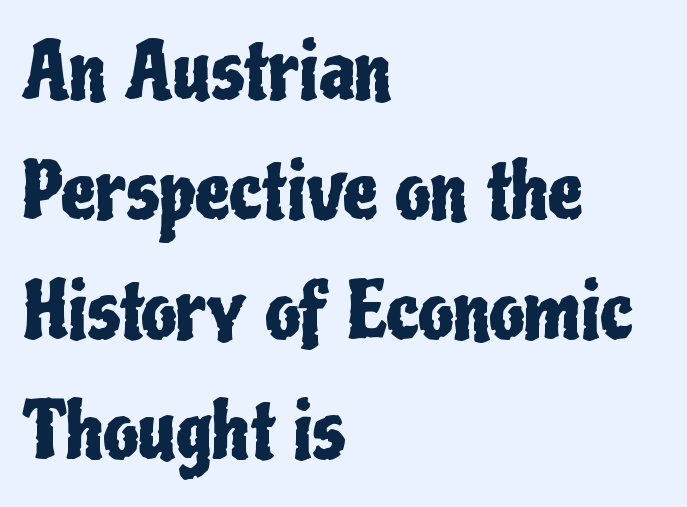
A classic flush-left, rag-right setting is used for this passage. Honestly, the letter spacing is just normal — you wouldn't notice it. The rendering uses natural spacing where letterforms have individual widths. Unlike italic type, these characters show no tilt at all.
